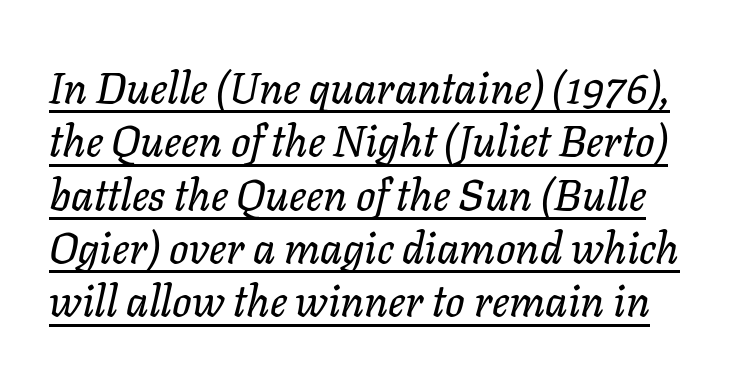
The image shows 43 px text type, italic (leaning right); set line spacing 1.24x, normal letter spacing, underlined; low stroke contrast and a medium x-height.
